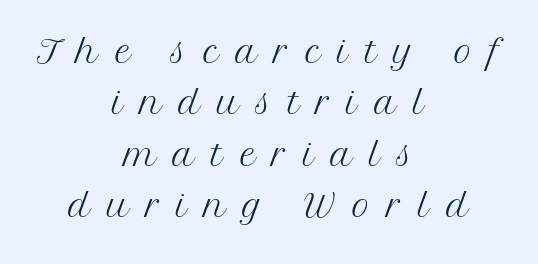
Q: Is the text bold? A: No.
Q: Is the text italic (slanted)? A: Yes.
Q: Is the typeface a serif or a sans-serif typeface? A: Serif.
Q: Is the text underlined? A: No.
Q: How is the paragraph aligned? A: Centered.
Q: Is the spacing between letters normal or unusually wide? A: Unusually wide.
Q: Is the spacing between lines tight, normal or loose? A: Tight.
Q: Width (condensed, normal, or wide)? A: Normal.
Q: Stroke contrast? A: Medium.
Q: x-height? A: Medium.
Q: Monospaced? A: No.
